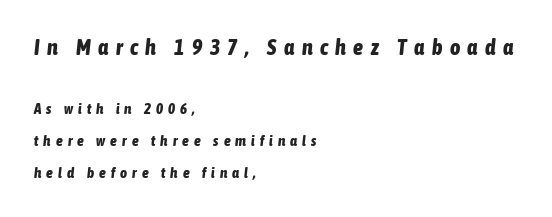
Layout note: lines flush left. When letters slant like this, we call the style italic. A dark, heavy texture on the line: the type is bold. The area under the type is left untouched. You could only call the tracking loose — the letters float apart. Scale decreases going downward across the two blocks.
